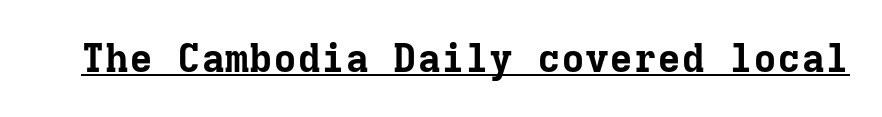
Looks like terminal output: every glyph gets an equal slot. The glyphs have the mass of a bold cut. Ordinary non-slanted type is in use. The font family rendered here belongs to the serif group. Words appear dense and cohesive because spacing is normal. Underline: present.
